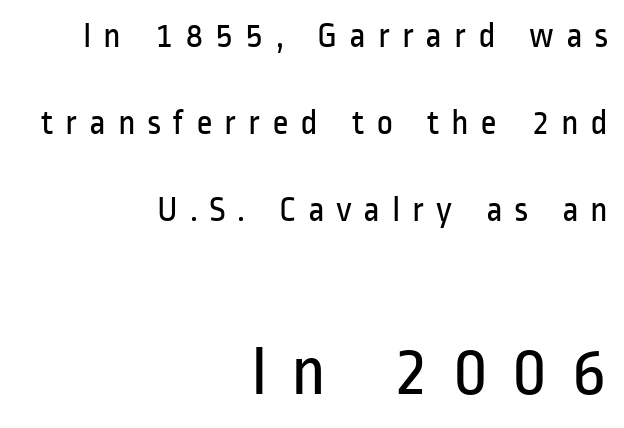
Q: Is the text bold? A: No.
Q: Is the text italic (slanted)? A: No, it is upright.
Q: Is the typeface a serif or a sans-serif typeface? A: Sans-serif.
Q: Is the text underlined? A: No.
Q: How is the paragraph aligned? A: Right-aligned.
Q: Is the spacing between letters normal or unusually wide? A: Unusually wide.
Q: Is the spacing between lines tight, normal or loose? A: Loose.
Q: Which block of text is set in a larger size, the first (top) or the second (bottom)? A: The second (bottom) one.
Q: Width (condensed, normal, or wide)? A: Condensed.
Q: Stroke contrast? A: Low.
Q: x-height? A: Medium.
Q: Monospaced? A: No.
